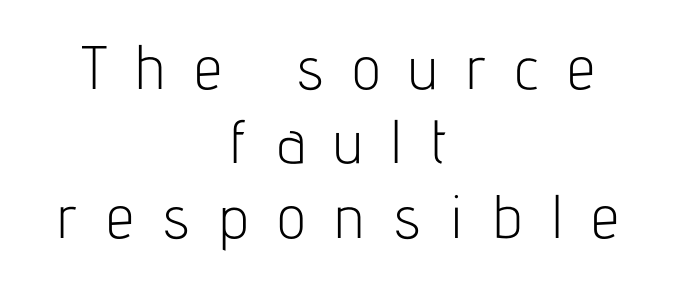
Q: Is the text bold? A: No.
Q: Is the text italic (slanted)? A: No, it is upright.
Q: Is the typeface a serif or a sans-serif typeface? A: Sans-serif.
Q: Is the text underlined? A: No.
Q: How is the paragraph aligned? A: Centered.
Q: Is the spacing between letters normal or unusually wide? A: Unusually wide.
Q: Width (condensed, normal, or wide)? A: Condensed.
Q: Stroke contrast? A: Low.
Q: x-height? A: Medium.
Q: Monospaced? A: No.
